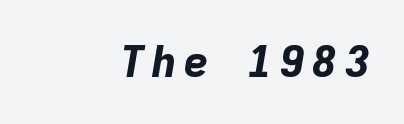
{"italic": "yes", "lean": "right", "slant_degrees": 9, "bold": "yes", "weight": "bold", "width": "normal", "stroke_contrast": "low", "x_height": "medium", "monospaced": "yes", "underline": "no", "align": "right", "glyph_px": 44}
